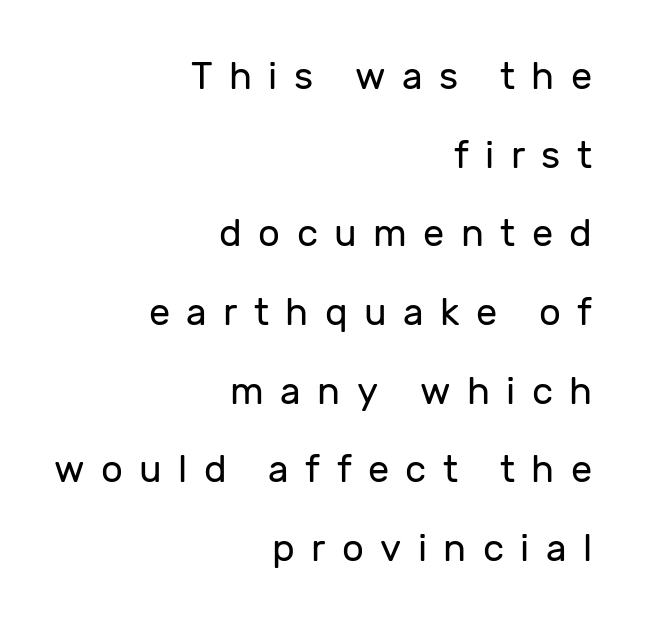
Looks like regular typesetting: each glyph gets only the width it needs. The rag falls on the left side of this text block. Heft: none added — not bold. The tracking reads as deliberately expanded to a designer's eye. Is this a sans? Yes — the strokes have no serifs. Ordinary non-slanted type is in use.
